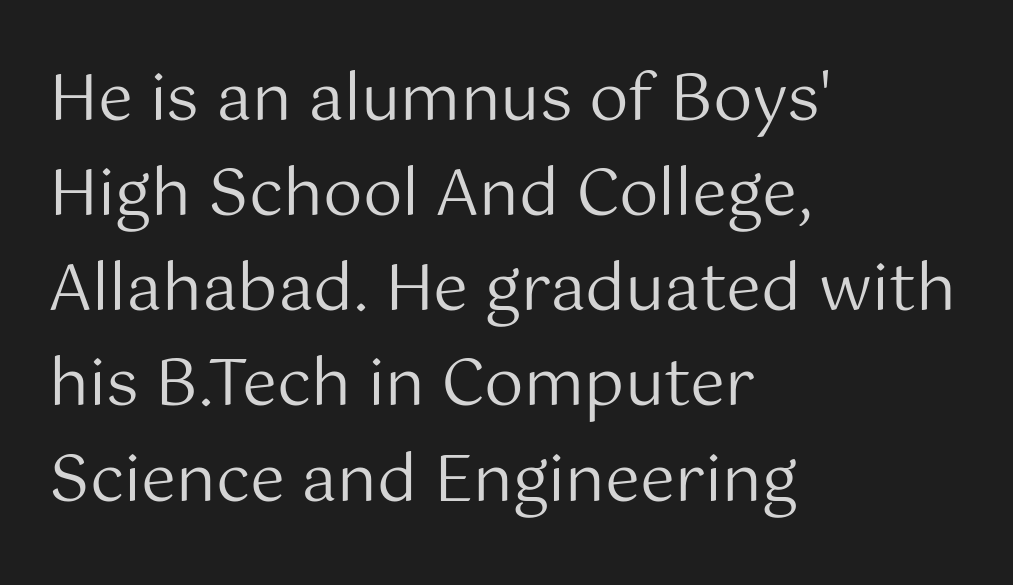
{"serif": "no", "italic": "no", "bold": "no", "weight": "regular", "width": "normal", "stroke_contrast": "medium", "x_height": "medium", "monospaced": "no", "underline": "no", "align": "left", "line_spacing": "normal", "line_spacing_ratio": 1.51, "letter_spacing": "normal", "letter_spacing_em": 0.0, "glyph_px": 63}
